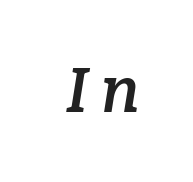
The image shows 63 px semibold serif type, italic (leaning right); set unusually wide letter spacing (+0.2 em), not underlined; low stroke contrast and a medium x-height.
